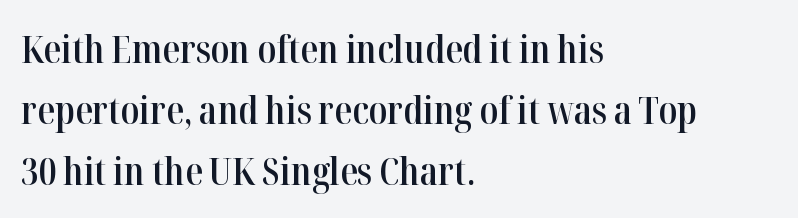
The image shows 39 px semibold, condensed serif type, upright; set left-aligned, normal line spacing (1.56x), normal letter spacing, not underlined; high stroke contrast and a medium x-height.
